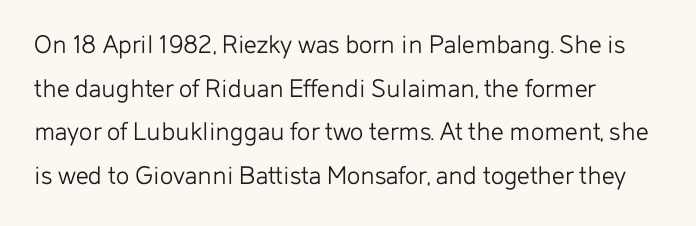
Q: Is the text bold? A: No.
Q: Is the text italic (slanted)? A: No, it is upright.
Q: Is the typeface a serif or a sans-serif typeface? A: Sans-serif.
Q: Is the text underlined? A: No.
Q: How is the paragraph aligned? A: Left-aligned.
Q: Is the spacing between letters normal or unusually wide? A: Normal.
Q: Is the spacing between lines tight, normal or loose? A: Normal.
Q: Width (condensed, normal, or wide)? A: Normal.
Q: Stroke contrast? A: Low.
Q: x-height? A: Medium.
Q: Monospaced? A: No.
